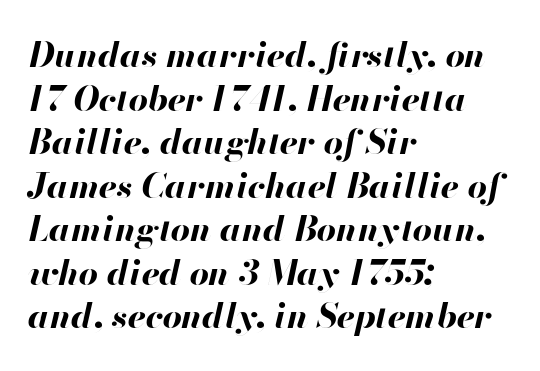
The image shows 34 px bold type, italic (leaning right); set left-aligned, normal line spacing (1.28x), normal letter spacing, not underlined; high stroke contrast and a small x-height.
